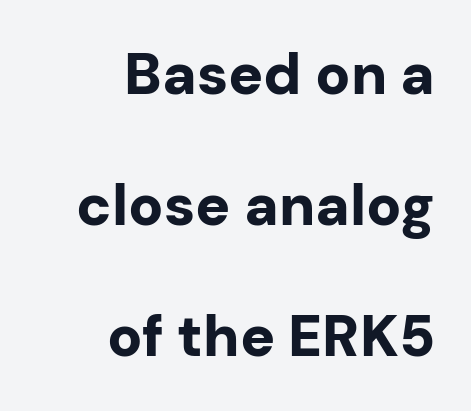
The letters advance in unequal steps, a hallmark of proportional type. How are the letters spaced? Ordinarily, with no added tracking. Rule under the text: the space is simply empty. The axis of the letterforms is exactly vertical.
